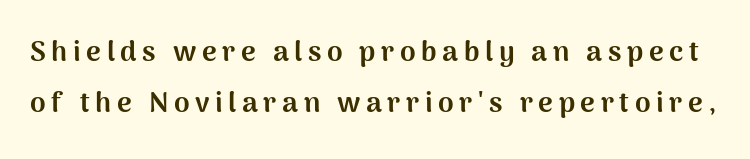
I'd call this a sans setting — the letters go barefoot. The tracking reads as deliberately expanded to a designer's eye. The letters advance in unequal steps, a hallmark of proportional type. Every stem runs plumb, perpendicular to the baseline.
